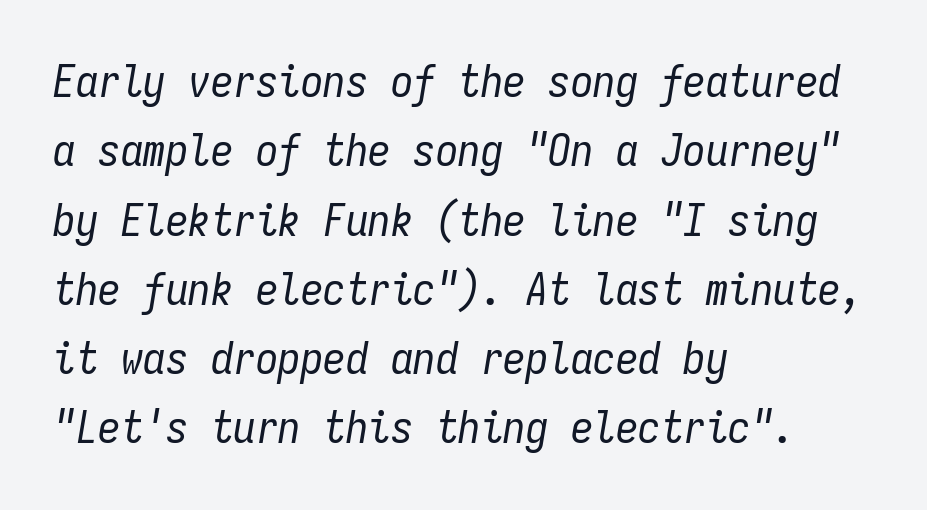
The image shows 45 px regular-weight, condensed type, italic (leaning right), monospaced; set left-aligned, normal line spacing (1.54x), normal letter spacing, not underlined; low stroke contrast and a medium x-height.
